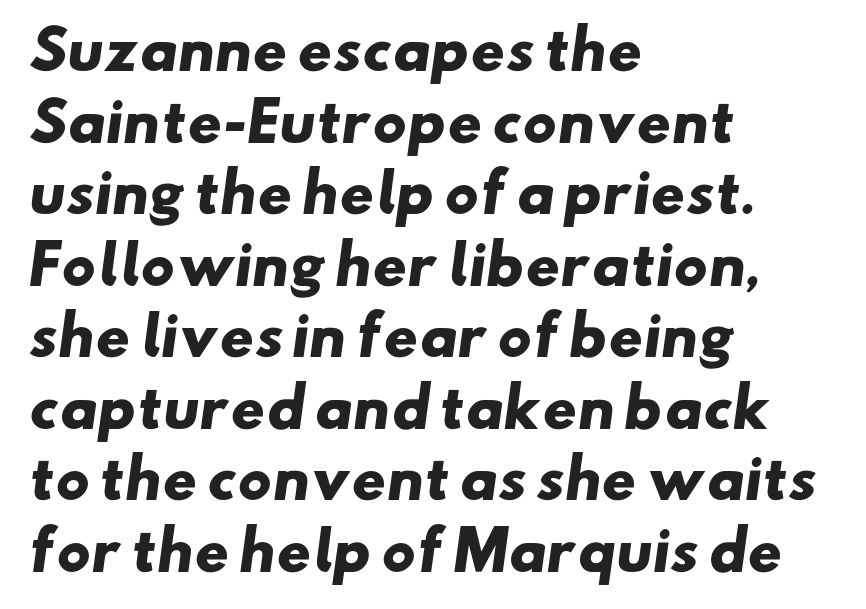
Q: Is the text bold? A: Yes.
Q: Is the typeface a serif or a sans-serif typeface? A: Sans-serif.
Q: Is the text underlined? A: No.
Q: How is the paragraph aligned? A: Left-aligned.
Q: Is the spacing between letters normal or unusually wide? A: Normal.
Q: Is the spacing between lines tight, normal or loose? A: Normal.
Q: Width (condensed, normal, or wide)? A: Wide.
Q: Stroke contrast? A: Low.
Q: x-height? A: Small.
Q: Monospaced? A: No.
